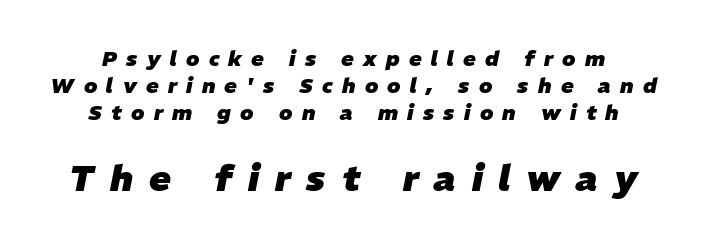
A dark, heavy texture on the line: the type is bold. Baseline-to-baseline distance is the conventional proportion of letter height. If you squint, the bottom block still reads clearly — it's the larger of the two. The space directly below the letters is spotless.
